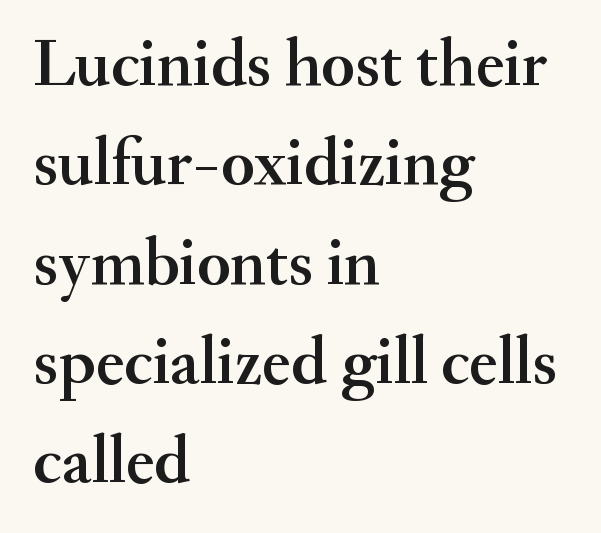
Q: Is the text italic (slanted)? A: No, it is upright.
Q: Is the typeface a serif or a sans-serif typeface? A: Serif.
Q: Is the text underlined? A: No.
Q: How is the paragraph aligned? A: Left-aligned.
Q: Is the spacing between letters normal or unusually wide? A: Normal.
Q: Is the spacing between lines tight, normal or loose? A: Normal.
Q: Width (condensed, normal, or wide)? A: Normal.
Q: Stroke contrast? A: Medium.
Q: x-height? A: Small.
Q: Monospaced? A: No.
